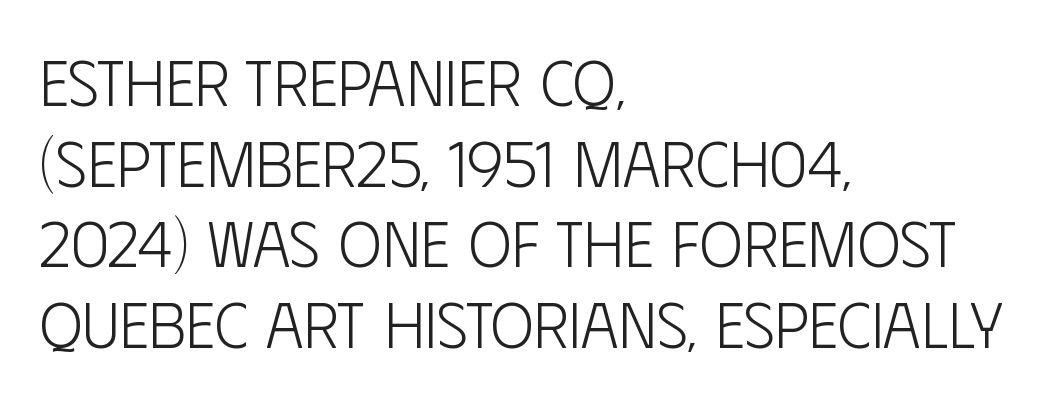
Q: Is the text bold? A: No.
Q: Is the text italic (slanted)? A: No, it is upright.
Q: Is the typeface a serif or a sans-serif typeface? A: Sans-serif.
Q: Is the text underlined? A: No.
Q: How is the paragraph aligned? A: Left-aligned.
Q: Is the spacing between letters normal or unusually wide? A: Normal.
Q: Width (condensed, normal, or wide)? A: Condensed.
Q: Stroke contrast? A: Low.
Q: x-height? A: Large.
Q: Monospaced? A: No.
